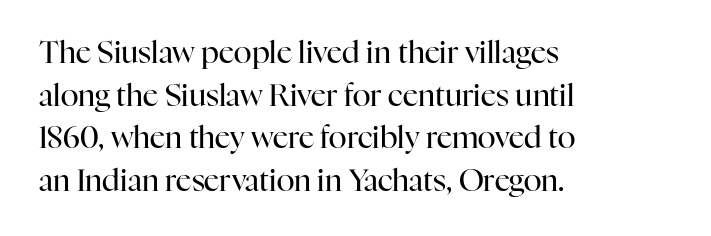
{"serif": "yes", "italic": "no", "bold": "no", "weight": "regular", "width": "normal", "stroke_contrast": "high", "x_height": "medium", "monospaced": "no", "underline": "no", "align": "left", "line_spacing": "normal", "line_spacing_ratio": 1.42, "letter_spacing": "normal", "letter_spacing_em": 0.0, "glyph_px": 30}
